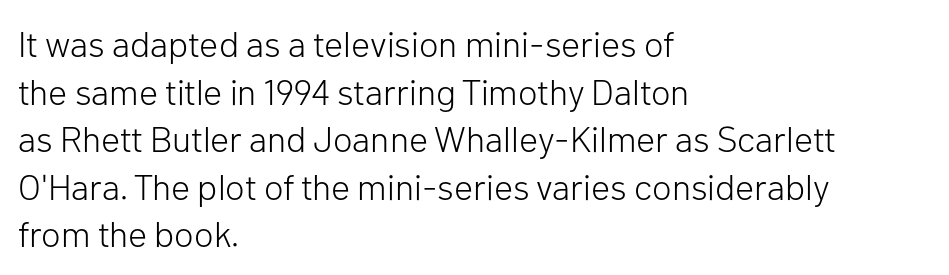
Q: Is the text bold? A: No.
Q: Is the text italic (slanted)? A: No, it is upright.
Q: Is the typeface a serif or a sans-serif typeface? A: Sans-serif.
Q: Is the text underlined? A: No.
Q: How is the paragraph aligned? A: Left-aligned.
Q: Is the spacing between letters normal or unusually wide? A: Normal.
Q: Is the spacing between lines tight, normal or loose? A: Normal.
Q: Width (condensed, normal, or wide)? A: Normal.
Q: Stroke contrast? A: Low.
Q: x-height? A: Medium.
Q: Monospaced? A: No.
